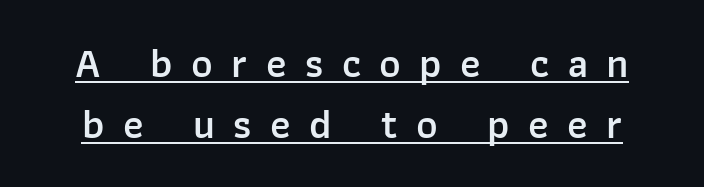
The image shows 41 px semibold sans-serif type, upright; set normal line spacing (1.49x), unusually wide letter spacing (+0.45 em), underlined; low stroke contrast and a medium x-height.
